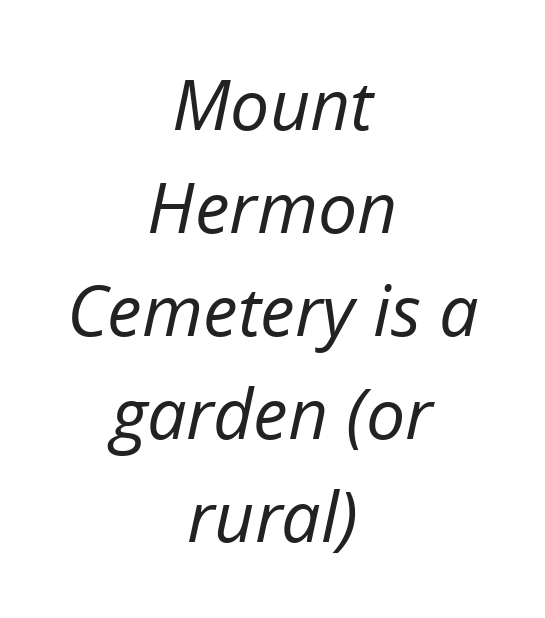
Q: Is the text bold? A: No.
Q: Is the text italic (slanted)? A: Yes, it leans right by about 12 degrees.
Q: Is the text underlined? A: No.
Q: How is the paragraph aligned? A: Centered.
Q: Is the spacing between letters normal or unusually wide? A: Normal.
Q: Is the spacing between lines tight, normal or loose? A: Normal.
Q: Width (condensed, normal, or wide)? A: Normal.
Q: Stroke contrast? A: Low.
Q: x-height? A: Medium.
Q: Monospaced? A: No.
